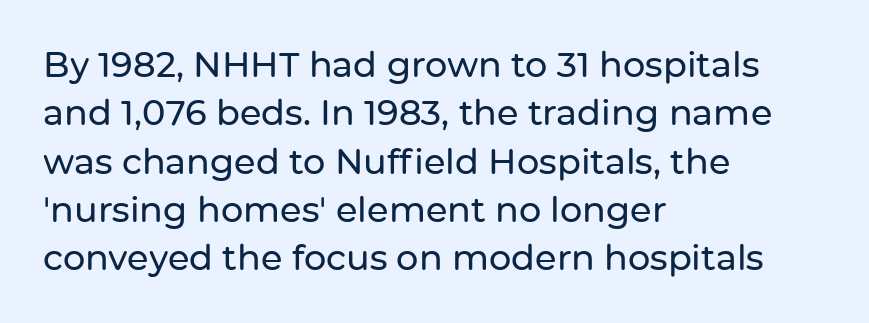
{"serif": "no", "italic": "no", "width": "normal", "stroke_contrast": "low", "x_height": "medium", "monospaced": "no", "underline": "no", "align": "left", "line_spacing": "normal", "line_spacing_ratio": 1.38, "letter_spacing": "normal", "letter_spacing_em": 0.0, "glyph_px": 35}
